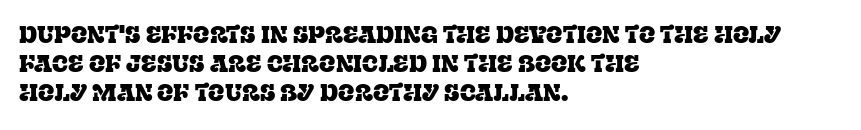
The area under the type is left untouched. Is the block centered? No — it sits flush against the left margin. Default kerning and tracking; the words read as compact shapes. Is there any slant? The stems are plumb.
